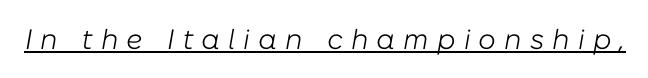
Do the characters align in a grid? No, the font is proportional. The weight tops out at a normal text grade. A typesetter would call this heavily tracked-out type. Check the space under the baseline: a stroke is drawn there.
